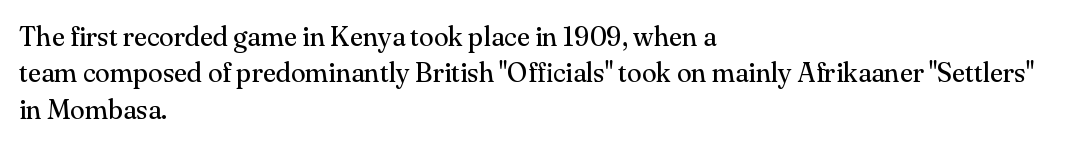
The image shows 27 px text type, upright; set left-aligned, normal line spacing (1.35x), normal letter spacing, not underlined.
